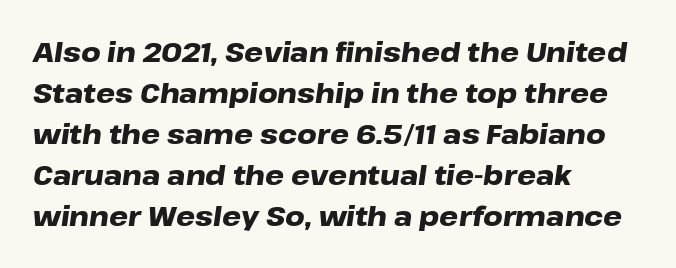
Vertical spacing — default. Tracking value appears to be zero — textbook default spacing. Its strokes are broad and dark, the hallmark of bold type. Compared with a centered layout, this one pins lines to the left instead. Looking at the ascenders, they clearly lean. Check under the words: just untouched page.
